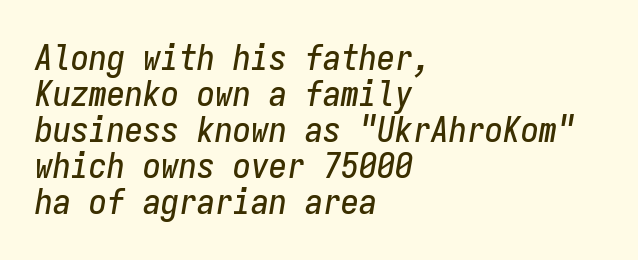
Q: Is the text italic (slanted)? A: Yes, it leans right by about 9 degrees.
Q: Is the text underlined? A: No.
Q: How is the paragraph aligned? A: Left-aligned.
Q: Is the spacing between letters normal or unusually wide? A: Normal.
Q: Is the spacing between lines tight, normal or loose? A: Tight.
Q: Width (condensed, normal, or wide)? A: Condensed.
Q: Stroke contrast? A: Low.
Q: x-height? A: Medium.
Q: Monospaced? A: Yes.
